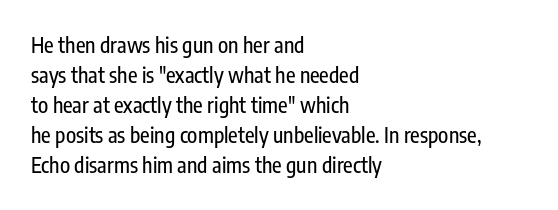
The gaps between neighbouring characters are ordinary and unremarkable. This rendering uses left alignment, leaving the right contour irregular. Horizontal bands of white between lines are of average thickness. The strip under each line holds only bare page. It's the straight-up-and-down kind of type.
